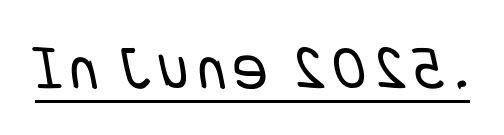
Q: Is the text bold? A: No.
Q: Is the typeface a serif or a sans-serif typeface? A: Sans-serif.
Q: Is the text underlined? A: Yes.
Q: Width (condensed, normal, or wide)? A: Condensed.
Q: Stroke contrast? A: Low.
Q: x-height? A: Large.
